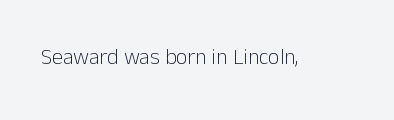
Q: Is the text bold? A: No.
Q: Is the text italic (slanted)? A: No, it is upright.
Q: Is the text underlined? A: No.
Q: Is the spacing between letters normal or unusually wide? A: Normal.
